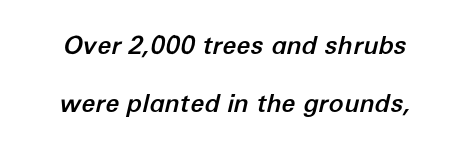
Q: Is the text italic (slanted)? A: Yes, it leans right by about 12 degrees.
Q: Is the text underlined? A: No.
Q: Is the spacing between letters normal or unusually wide? A: Normal.
Q: Is the spacing between lines tight, normal or loose? A: Loose.
